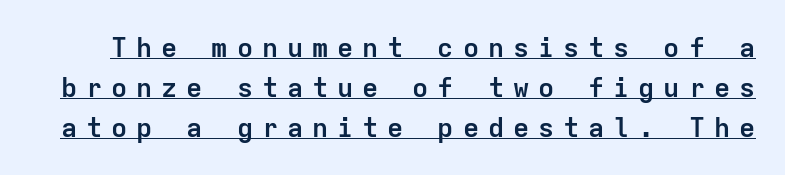
{"italic": "no", "bold": "yes", "underline": "yes", "line_spacing": "normal", "line_spacing_ratio": 1.48, "letter_spacing": "wide", "letter_spacing_em": 0.33, "glyph_px": 27}
